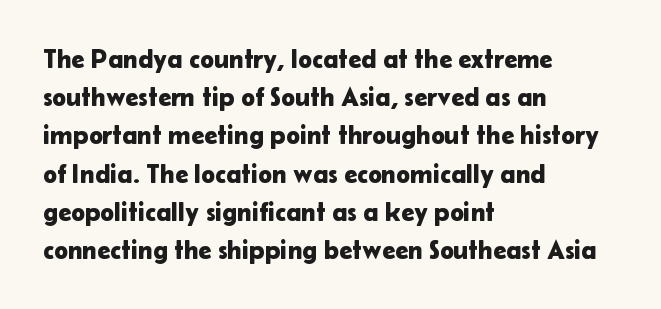
Q: Is the text italic (slanted)? A: No, it is upright.
Q: Is the text underlined? A: No.
Q: How is the paragraph aligned? A: Left-aligned.
Q: Is the spacing between letters normal or unusually wide? A: Normal.
Q: Is the spacing between lines tight, normal or loose? A: Normal.
